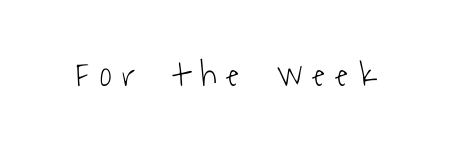
The image shows 36 px light, condensed sans-serif type; set unusually wide letter spacing (+0.3 em), not underlined; low stroke contrast and a medium x-height.
